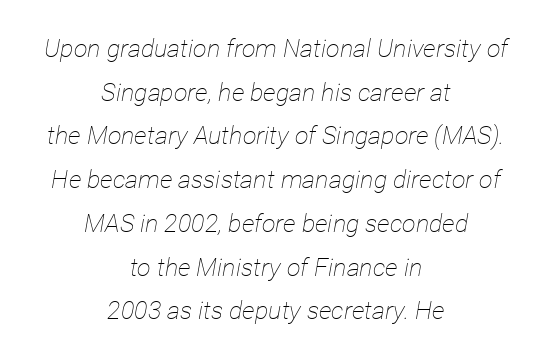
Observe the lean: these are italic letterforms. Notice how the passage keeps no hard edge, just a central spine. Any mark beneath the type? The region is blank. Look at the tracking — it's just the regular setting, nothing added. Stroke thickness stays within the range of a standard reading face or lighter.
